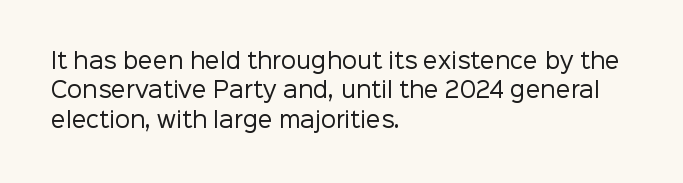
{"italic": "no", "bold": "no", "underline": "no", "align": "left", "line_spacing": "normal", "line_spacing_ratio": 1.4, "letter_spacing": "normal", "letter_spacing_em": 0.0, "glyph_px": 21}
